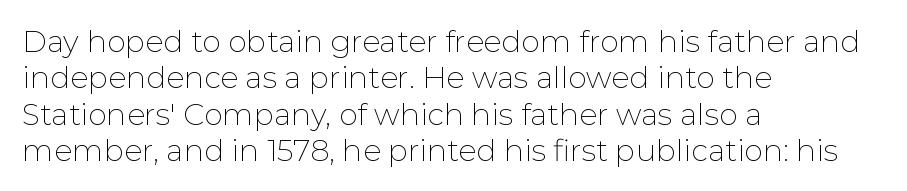
{"serif": "no", "italic": "no", "bold": "no", "weight": "thin", "width": "normal", "stroke_contrast": "low", "x_height": "medium", "monospaced": "no", "underline": "no", "align": "left", "line_spacing_ratio": 1.21, "letter_spacing": "normal", "letter_spacing_em": 0.0, "glyph_px": 30}
